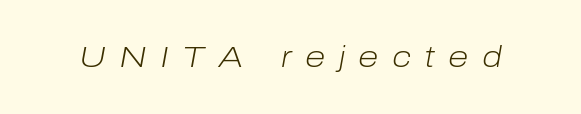
Descender tails drop into unmarked territory. The face looks like a standard text weight, possibly lighter. You can tell it's italic because the verticals aren't actually vertical. There is plenty of visible air inserted between adjacent glyphs. Think of a printed novel: that variable character pitch is what you see here.
